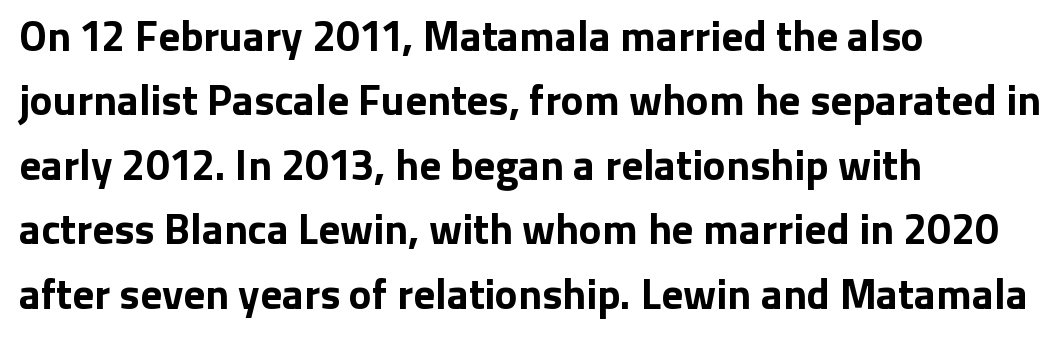
Q: Is the text bold? A: Yes.
Q: Is the text italic (slanted)? A: No, it is upright.
Q: Is the typeface a serif or a sans-serif typeface? A: Sans-serif.
Q: Is the text underlined? A: No.
Q: How is the paragraph aligned? A: Left-aligned.
Q: Is the spacing between letters normal or unusually wide? A: Normal.
Q: Is the spacing between lines tight, normal or loose? A: Normal.
Q: Width (condensed, normal, or wide)? A: Normal.
Q: Stroke contrast? A: Low.
Q: x-height? A: Medium.
Q: Monospaced? A: No.
